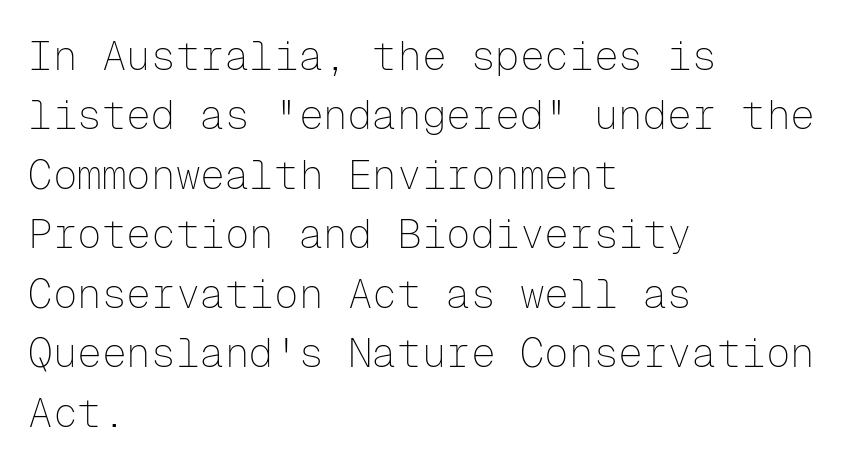
The image shows 41 px thin sans-serif type, upright, monospaced; set left-aligned, normal line spacing (1.45x), normal letter spacing, not underlined; low stroke contrast and a medium x-height.
